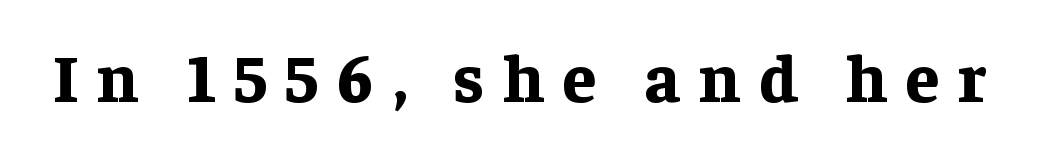
Q: Is the text bold? A: Yes.
Q: Is the text italic (slanted)? A: No, it is upright.
Q: Is the typeface a serif or a sans-serif typeface? A: Serif.
Q: Is the text underlined? A: No.
Q: Is the spacing between letters normal or unusually wide? A: Unusually wide.
Q: Width (condensed, normal, or wide)? A: Normal.
Q: Stroke contrast? A: Low.
Q: x-height? A: Medium.
Q: Monospaced? A: No.
